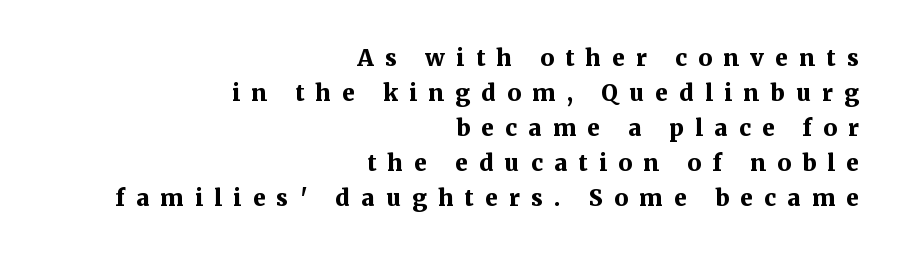
I'd describe the lettering as bold — thick and assertive. Beneath every word, the page is bare. The designer left line spacing at the default. Characters follow at a spacing far wider than the type designer built in.
